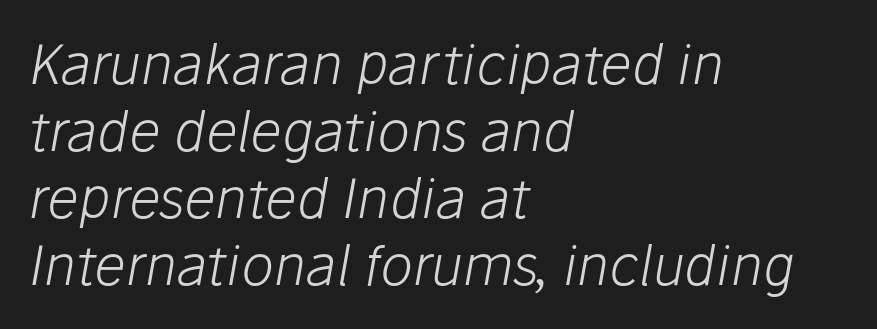
Q: Is the text bold? A: No.
Q: Is the text italic (slanted)? A: Yes, it leans right by about 10 degrees.
Q: Is the text underlined? A: No.
Q: How is the paragraph aligned? A: Left-aligned.
Q: Is the spacing between letters normal or unusually wide? A: Normal.
Q: Width (condensed, normal, or wide)? A: Normal.
Q: Stroke contrast? A: Low.
Q: x-height? A: Medium.
Q: Monospaced? A: No.
